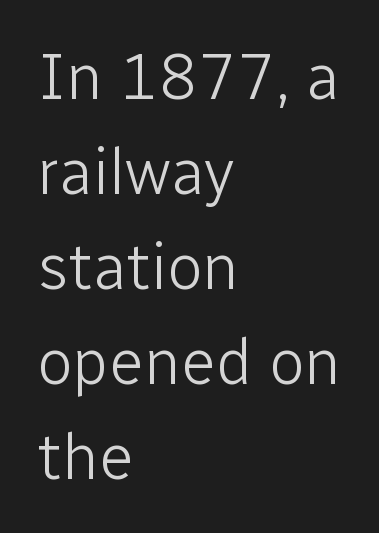
The image shows 65 px light sans-serif type, upright; set left-aligned, normal line spacing (1.46x), normal letter spacing, not underlined; low stroke contrast and a medium x-height.
